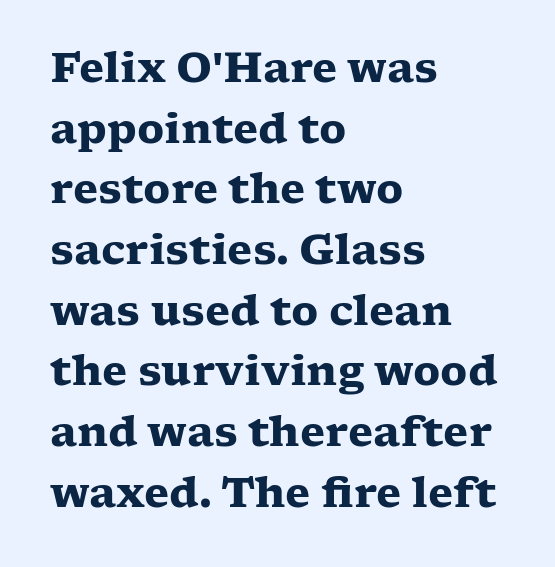
The image shows 41 px heavy, wide serif type, upright; set left-aligned, normal line spacing (1.48x), normal letter spacing, not underlined; low stroke contrast and a medium x-height.
